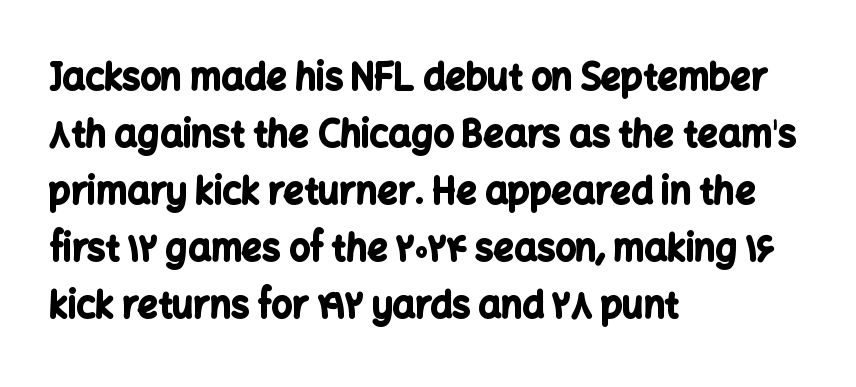
Q: Is the text bold? A: Yes.
Q: Is the text italic (slanted)? A: No, it is upright.
Q: Is the typeface a serif or a sans-serif typeface? A: Sans-serif.
Q: Is the text underlined? A: No.
Q: How is the paragraph aligned? A: Left-aligned.
Q: Is the spacing between letters normal or unusually wide? A: Normal.
Q: Is the spacing between lines tight, normal or loose? A: Normal.
Q: Width (condensed, normal, or wide)? A: Normal.
Q: Stroke contrast? A: Low.
Q: x-height? A: Medium.
Q: Monospaced? A: No.
